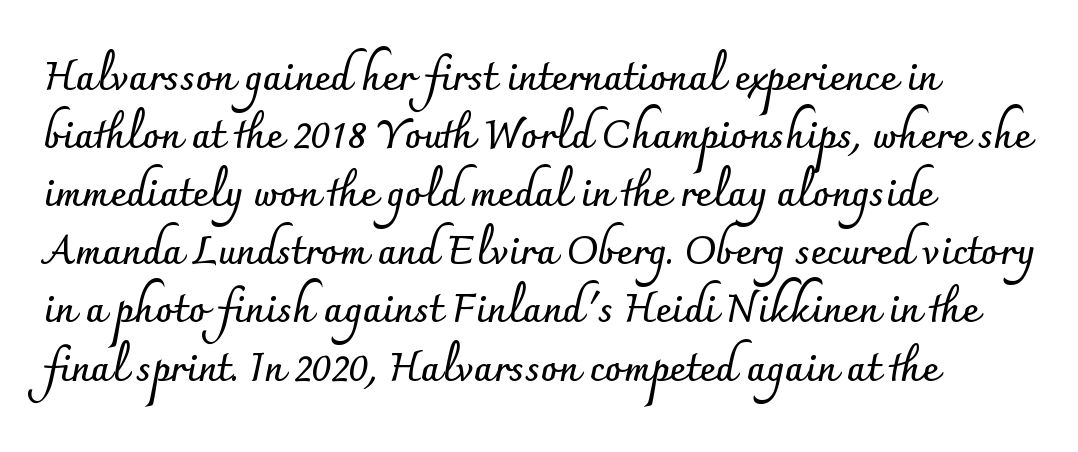
Q: Is the text bold? A: Yes.
Q: Is the text italic (slanted)? A: Yes.
Q: Is the typeface a serif or a sans-serif typeface? A: Sans-serif.
Q: Is the text underlined? A: No.
Q: How is the paragraph aligned? A: Left-aligned.
Q: Is the spacing between letters normal or unusually wide? A: Normal.
Q: Is the spacing between lines tight, normal or loose? A: Normal.
Q: Width (condensed, normal, or wide)? A: Normal.
Q: Stroke contrast? A: Low.
Q: x-height? A: Small.
Q: Monospaced? A: No.
